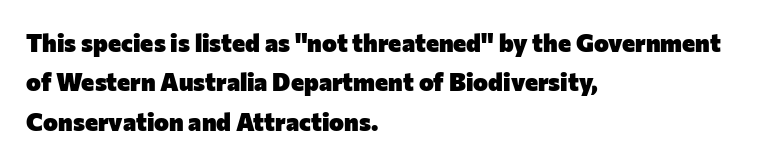
{"italic": "no", "bold": "yes", "underline": "no", "align": "left", "line_spacing": "normal", "line_spacing_ratio": 1.58, "letter_spacing": "normal", "letter_spacing_em": 0.0, "glyph_px": 25}
